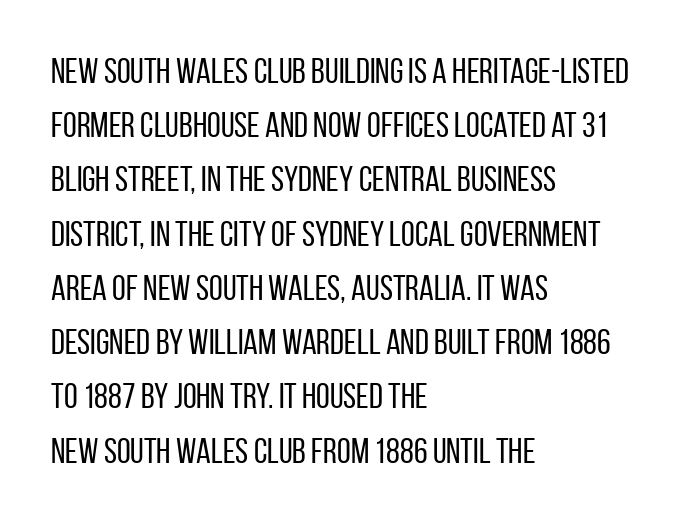
The image shows 35 px regular-weight, condensed sans-serif type, upright; set left-aligned, normal line spacing (1.55x), normal letter spacing, not underlined; low stroke contrast and a large x-height.
